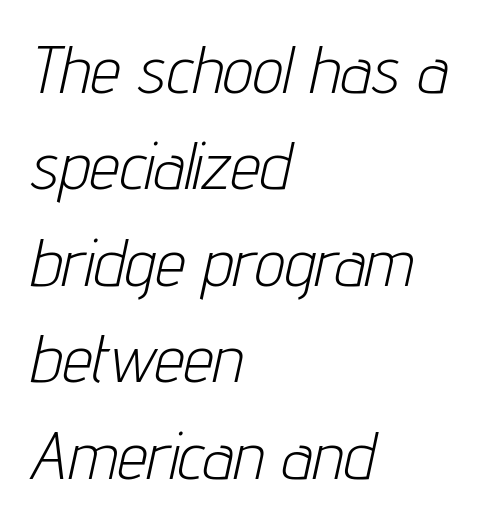
No heavy texture on the line: the type isn't bold. The letters advance in unequal steps, a hallmark of proportional type. Looking at the ascenders, they clearly lean. The horizontal fit of the characters is conventional and even.
